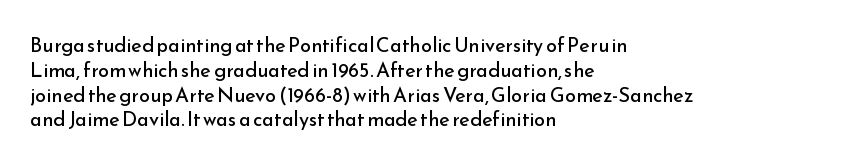
Q: Is the text bold? A: No.
Q: Is the text italic (slanted)? A: No, it is upright.
Q: Is the text underlined? A: No.
Q: How is the paragraph aligned? A: Left-aligned.
Q: Is the spacing between letters normal or unusually wide? A: Normal.
